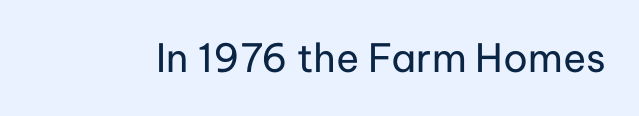
A typesetter would mark this as roman, not italic. The glyphs are unaccompanied by any horizontal stroke below them. The weight tops out at a normal text grade. Here the glyphs are tracked normally, forming tight word shapes. Letterform terminals end flat and unadorned throughout the passage.
